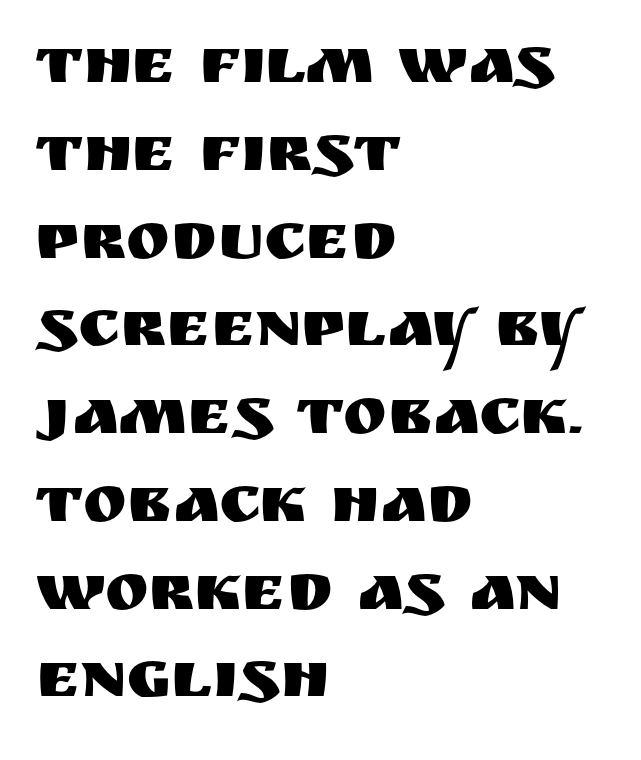
Does extra space separate the letters? No, they use regular spacing. A student would call this left alignment; a typographer would say flush left, rag right. Each new line begins a customary step beneath the previous one. Nope, no serifs anywhere on these letters. Ordinary non-slanted type is in use.
